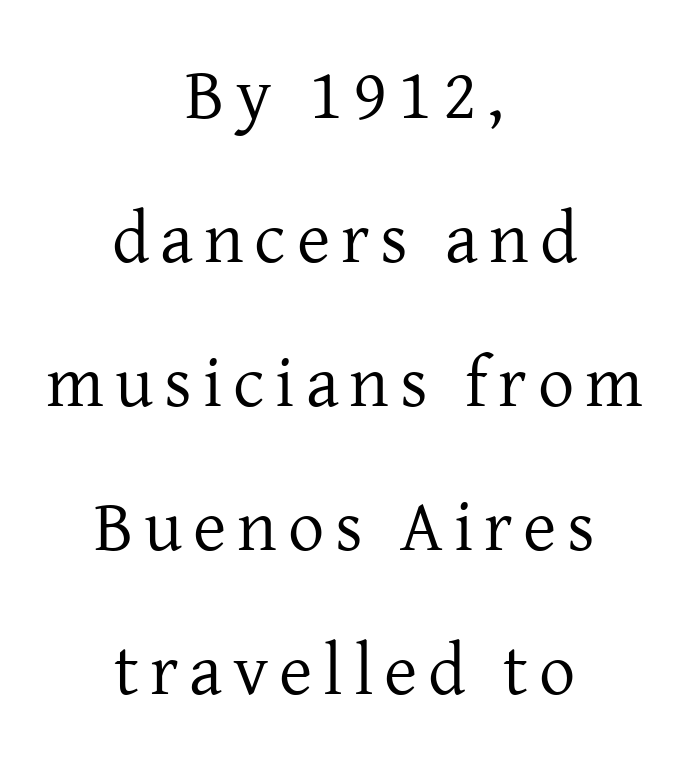
{"serif": "yes", "italic": "no", "bold": "no", "weight": "regular", "width": "normal", "stroke_contrast": "low", "x_height": "medium", "monospaced": "no", "underline": "no", "align": "center", "line_spacing": "loose", "line_spacing_ratio": 2.0, "glyph_px": 72}
